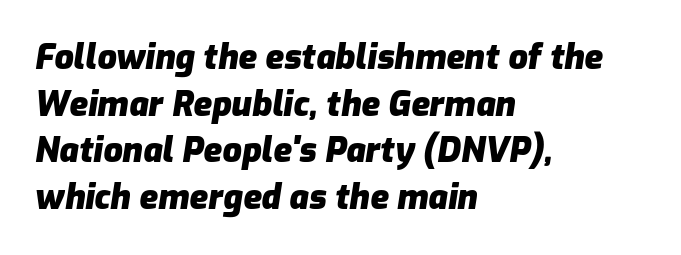
Q: Is the text bold? A: Yes.
Q: Is the text italic (slanted)? A: Yes, it leans right by about 9 degrees.
Q: Is the text underlined? A: No.
Q: How is the paragraph aligned? A: Left-aligned.
Q: Is the spacing between letters normal or unusually wide? A: Normal.
Q: Is the spacing between lines tight, normal or loose? A: Normal.
Q: Width (condensed, normal, or wide)? A: Normal.
Q: Stroke contrast? A: Low.
Q: x-height? A: Medium.
Q: Monospaced? A: No.
